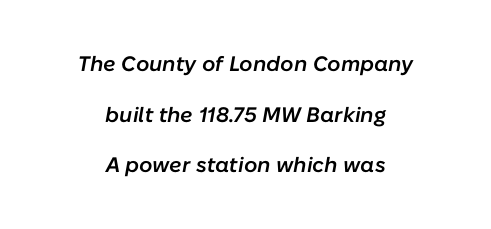
Q: Is the text bold? A: Semi-bold.
Q: Is the text italic (slanted)? A: Yes, it leans right by about 10 degrees.
Q: Is the text underlined? A: No.
Q: How is the paragraph aligned? A: Centered.
Q: Is the spacing between letters normal or unusually wide? A: Normal.
Q: Is the spacing between lines tight, normal or loose? A: Loose.
